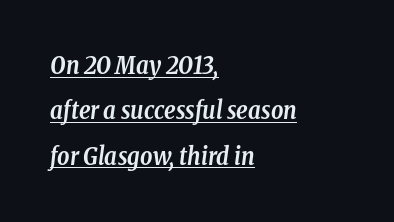
Q: Is the text bold? A: Yes.
Q: Is the text italic (slanted)? A: Yes, it leans right by about 8 degrees.
Q: Is the text underlined? A: Yes.
Q: How is the paragraph aligned? A: Left-aligned.
Q: Is the spacing between letters normal or unusually wide? A: Normal.
